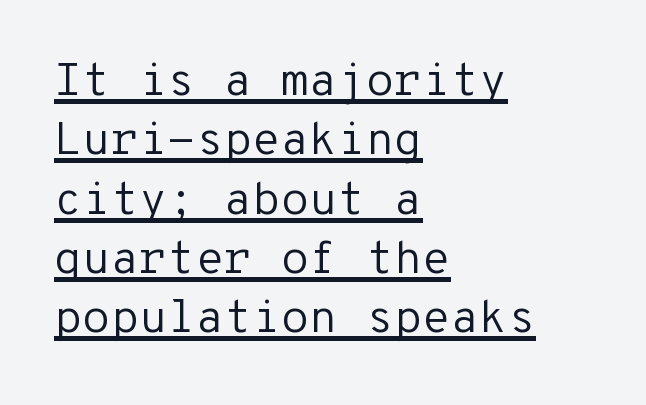
Notice how the passage keeps a crisp vertical edge on the left only. The face used here is monospaced, like something from a code editor. The gaps between neighbouring characters are ordinary and unremarkable. Nope, not italic — everything's standing straight. Vertical stems look standard width or narrower in stroke. Line spacing here is normal.
